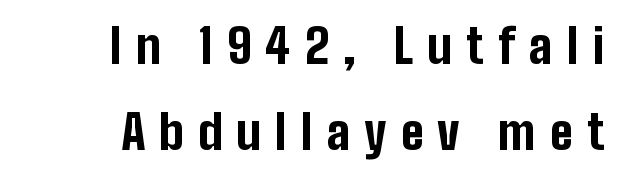
{"serif": "no", "italic": "no", "bold": "yes", "weight": "bold", "width": "condensed", "stroke_contrast": "low", "x_height": "medium", "monospaced": "no", "underline": "no", "align": "right", "line_spacing_ratio": 1.84, "letter_spacing": "wide", "letter_spacing_em": 0.3, "glyph_px": 47}
